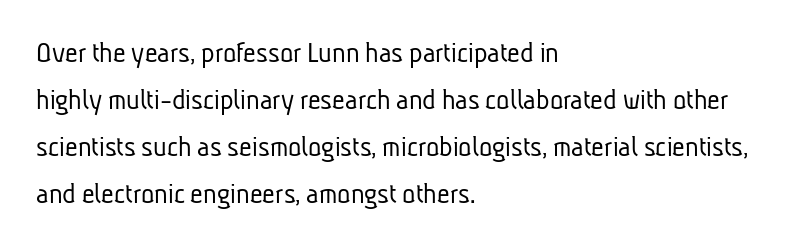
Evenly set lines give the paragraph a standard silhouette. Does extra space separate the letters? No, they use regular spacing. Each row of text sits above clean, open space. Leftover space on each line is placed entirely after the last word.
